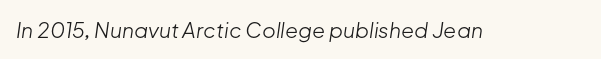
Q: Is the text bold? A: No.
Q: Is the text italic (slanted)? A: Yes, it leans right by about 8 degrees.
Q: Is the text underlined? A: No.
Q: Is the spacing between letters normal or unusually wide? A: Normal.
